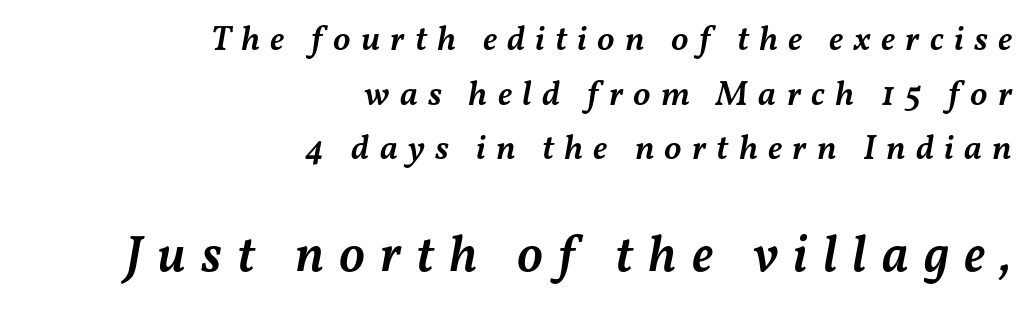
{"italic": "yes", "lean": "right", "slant_degrees": 11, "bold": "semi", "weight": "semibold", "width": "normal", "stroke_contrast": "medium", "x_height": "medium", "monospaced": "no", "underline": "no", "align": "right", "line_spacing": "normal", "line_spacing_ratio": 1.56, "letter_spacing": "wide", "letter_spacing_em": 0.29, "larger_block": "second", "size_ratio": 1.49, "glyph_px": 52}
